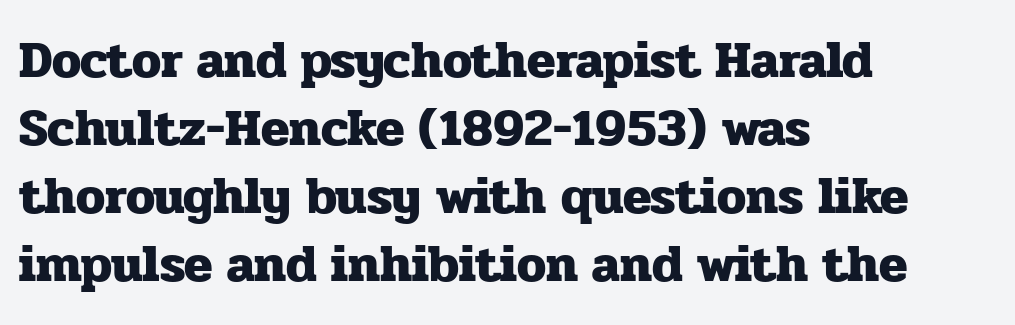
{"serif": "yes", "italic": "no", "bold": "yes", "weight": "heavy", "width": "normal", "stroke_contrast": "low", "x_height": "medium", "monospaced": "no", "underline": "no", "align": "left", "line_spacing": "normal", "line_spacing_ratio": 1.31, "letter_spacing": "normal", "letter_spacing_em": 0.0, "glyph_px": 52}
